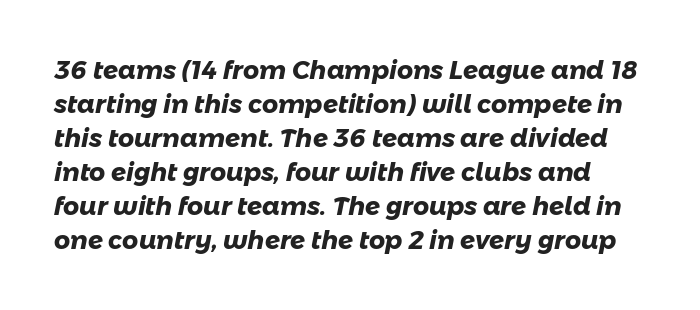
The image shows 25 px bold type; set normal line spacing (1.36x), normal letter spacing, not underlined.
